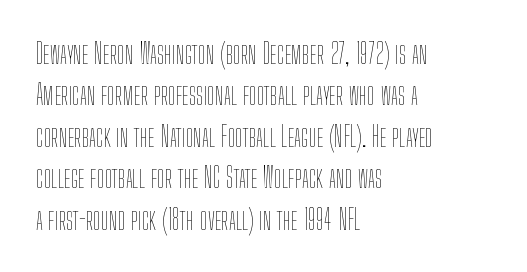
Q: Is the text bold? A: No.
Q: Is the text italic (slanted)? A: No, it is upright.
Q: Is the text underlined? A: No.
Q: How is the paragraph aligned? A: Left-aligned.
Q: Is the spacing between letters normal or unusually wide? A: Normal.
Q: Is the spacing between lines tight, normal or loose? A: Normal.
Q: Width (condensed, normal, or wide)? A: Condensed.
Q: Stroke contrast? A: Low.
Q: x-height? A: Medium.
Q: Monospaced? A: No.
